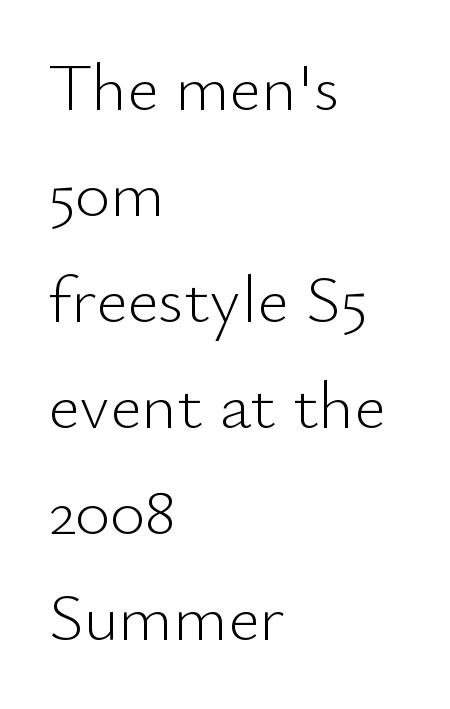
Q: Is the text bold? A: No.
Q: Is the text italic (slanted)? A: No, it is upright.
Q: Is the typeface a serif or a sans-serif typeface? A: Sans-serif.
Q: Is the text underlined? A: No.
Q: How is the paragraph aligned? A: Left-aligned.
Q: Is the spacing between letters normal or unusually wide? A: Normal.
Q: Is the spacing between lines tight, normal or loose? A: Normal.
Q: Width (condensed, normal, or wide)? A: Normal.
Q: Stroke contrast? A: Low.
Q: x-height? A: Small.
Q: Monospaced? A: No.
